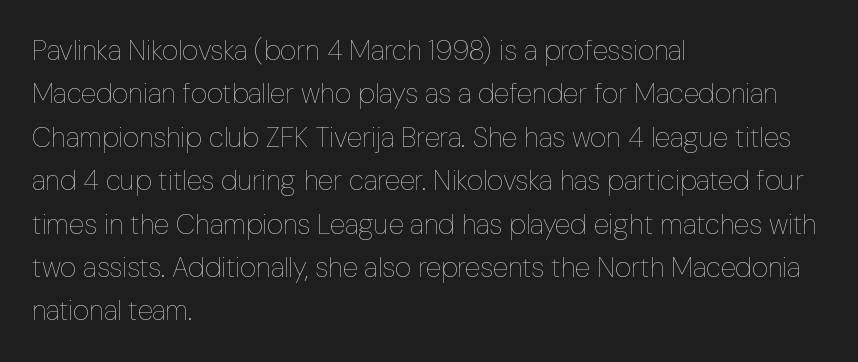
The image shows 28 px thin, condensed type, upright; set left-aligned, normal line spacing (1.55x), normal letter spacing, not underlined; low stroke contrast and a medium x-height.
